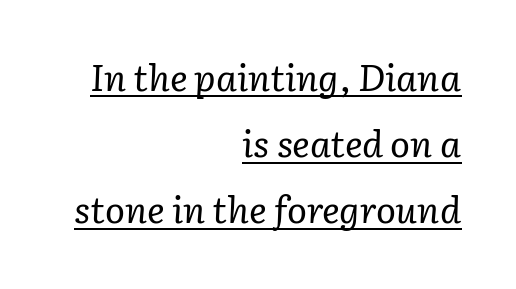
The image shows 37 px regular-weight serif type, italic (leaning right); set right-aligned, line spacing 1.79x, normal letter spacing, underlined; low stroke contrast and a medium x-height.
